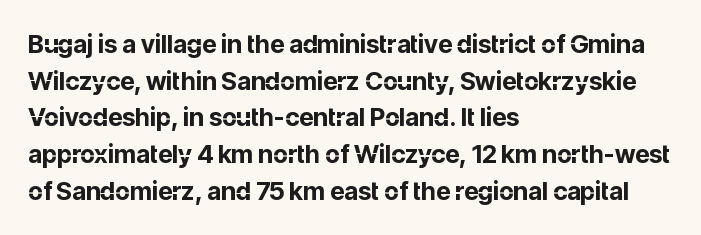
{"italic": "no", "bold": "yes", "underline": "no", "align": "left", "line_spacing": "normal", "line_spacing_ratio": 1.47, "letter_spacing": "normal", "letter_spacing_em": 0.0, "glyph_px": 25}
